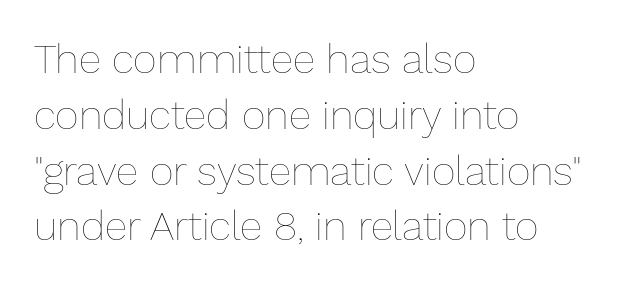
Q: Is the text bold? A: No.
Q: Is the text italic (slanted)? A: No, it is upright.
Q: Is the text underlined? A: No.
Q: How is the paragraph aligned? A: Left-aligned.
Q: Is the spacing between letters normal or unusually wide? A: Normal.
Q: Is the spacing between lines tight, normal or loose? A: Normal.
Q: Width (condensed, normal, or wide)? A: Normal.
Q: Stroke contrast? A: Low.
Q: x-height? A: Medium.
Q: Monospaced? A: No.
